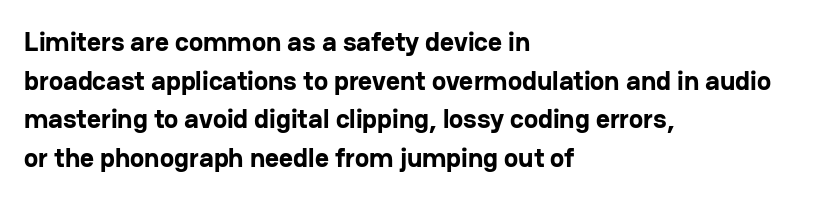
The glyphs are unaccompanied by any horizontal stroke below them. Alignment: flush left. Its strokes are broad and dark, the hallmark of bold type. Designer's note — italics off, roman on.
